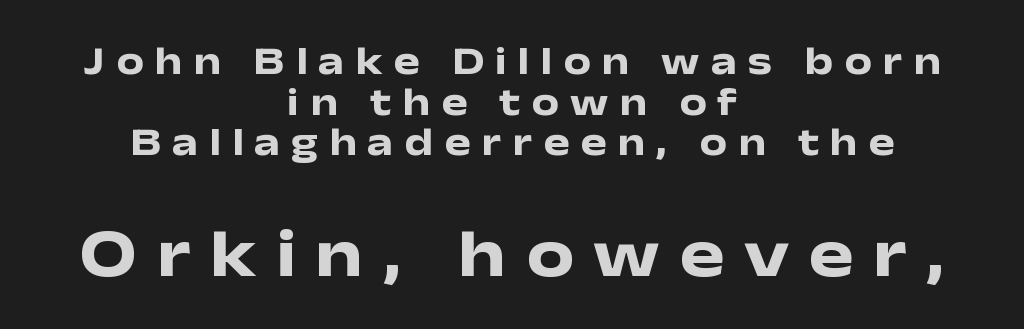
{"serif": "no", "italic": "no", "bold": "yes", "weight": "heavy", "width": "wide", "stroke_contrast": "low", "x_height": "medium", "monospaced": "no", "underline": "no", "align": "center", "line_spacing": "tight", "line_spacing_ratio": 1.04, "letter_spacing": "wide", "letter_spacing_em": 0.28, "larger_block": "second", "size_ratio": 1.74, "glyph_px": 68}
